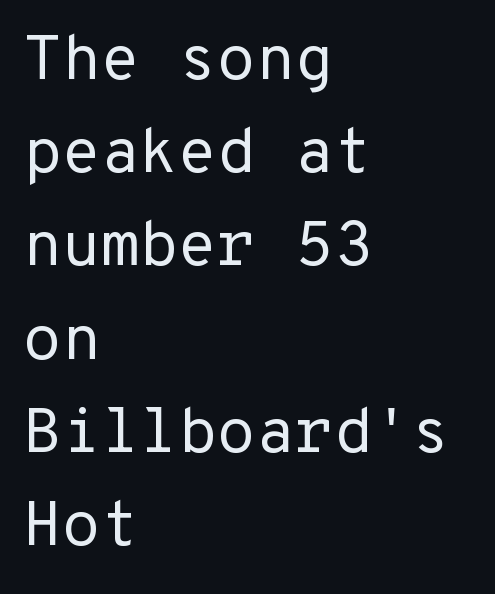
The image shows 63 px regular-weight sans-serif type, upright, monospaced; set left-aligned, normal line spacing (1.48x), normal letter spacing, not underlined; low stroke contrast and a medium x-height.
